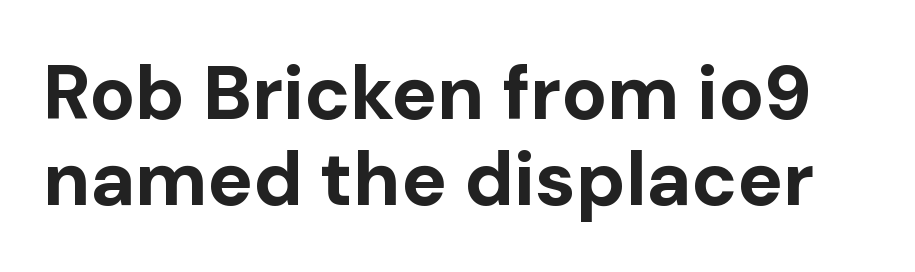
The passage shown is typeset with a sans-serif family. These lines are rendered in a variable-pitch font. Notice how the stems are strictly vertical — no italics here. Has an underline been added? It has not. If you measured baseline to baseline, you'd find a short distance. A typesetter would call this zero additional tracking.
